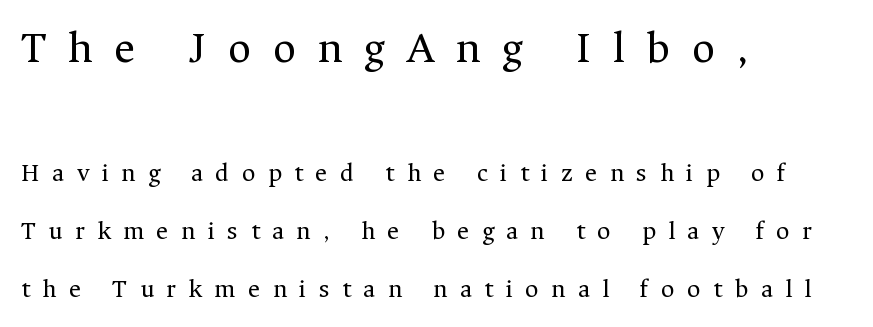
Style check: upright. Display-style spreading of the glyphs; the letterfit is very open. Here the first block reads like a headline and the second like body copy. The line-height multiplier appears high, well above default. Where is the straight margin? On the left.
